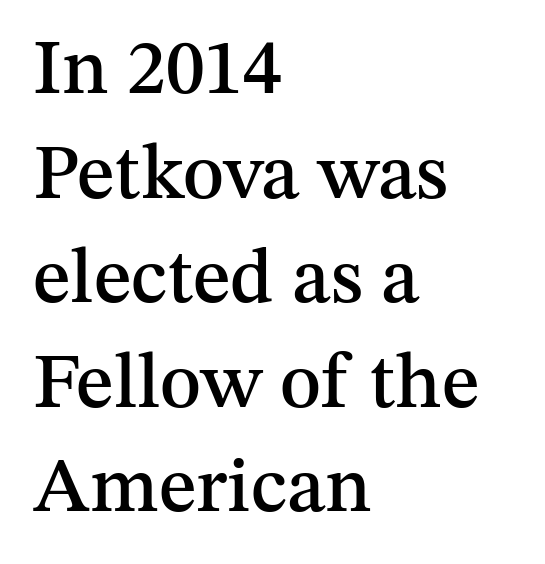
{"serif": "yes", "italic": "no", "width": "normal", "stroke_contrast": "medium", "x_height": "medium", "monospaced": "no", "underline": "no", "align": "left", "line_spacing": "normal", "line_spacing_ratio": 1.34, "letter_spacing": "normal", "letter_spacing_em": 0.0, "glyph_px": 78}
